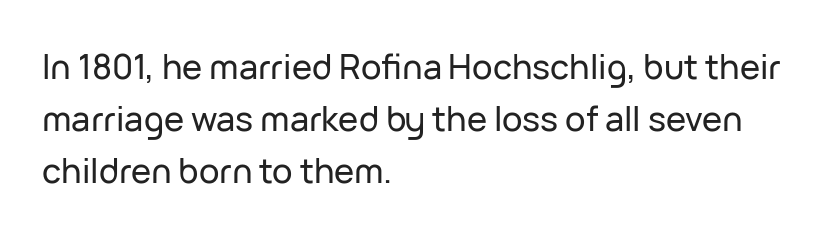
{"serif": "no", "italic": "no", "width": "normal", "stroke_contrast": "low", "x_height": "medium", "monospaced": "no", "underline": "no", "align": "left", "line_spacing": "normal", "line_spacing_ratio": 1.53, "letter_spacing": "normal", "letter_spacing_em": 0.0, "glyph_px": 34}
